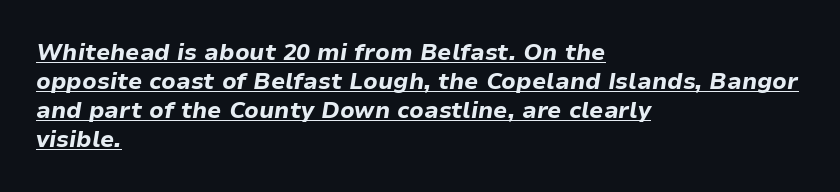
Normally led — the rows are evenly, conventionally spaced. Students, note that the glyphs here touch the page at normal intervals. This sample carries an underscore along the baseline area. As a designer I'd log this as weight 700, bold. Emphasis-style slanted type is in use. The lines in this sample share a left origin and differ only in where they stop.
